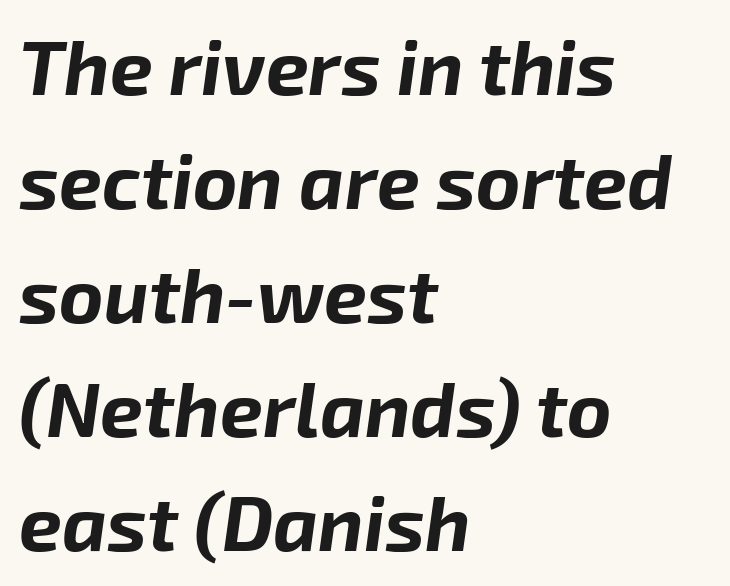
{"italic": "yes", "lean": "right", "slant_degrees": 8, "bold": "yes", "weight": "bold", "width": "normal", "stroke_contrast": "low", "x_height": "medium", "monospaced": "no", "underline": "no", "align": "left", "line_spacing": "normal", "line_spacing_ratio": 1.5, "letter_spacing": "normal", "letter_spacing_em": 0.0, "glyph_px": 76}
